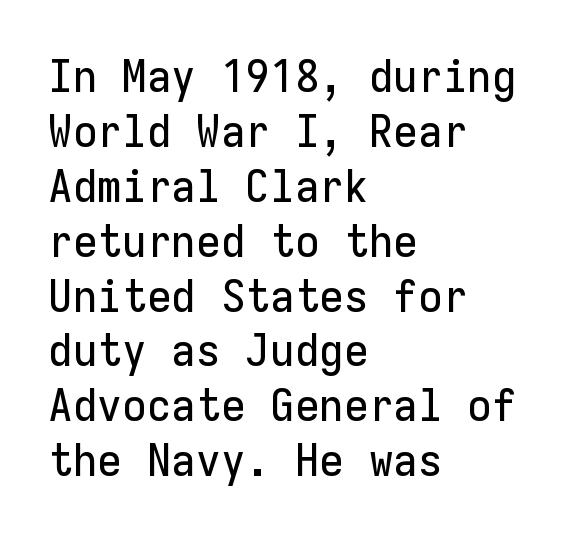
{"serif": "no", "italic": "no", "width": "normal", "stroke_contrast": "low", "x_height": "medium", "monospaced": "yes", "underline": "no", "align": "left", "line_spacing_ratio": 1.22, "letter_spacing": "normal", "letter_spacing_em": 0.0, "glyph_px": 45}
